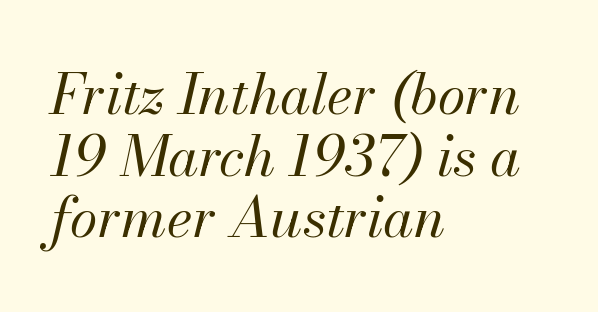
This rendering features lettering with no underline. Looks like regular typesetting: each glyph gets only the width it needs. Caption: standard tracking, unaltered. These lines are set flush left with a ragged right edge.
